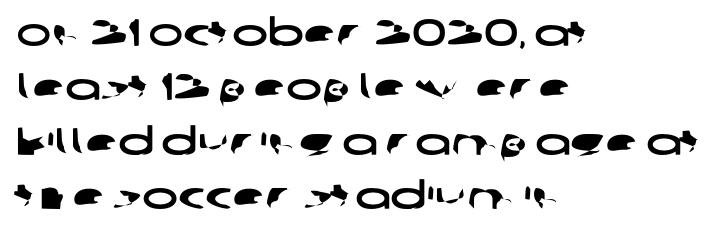
The image shows 38 px wide sans-serif type; set left-aligned, normal line spacing (1.43x), normal letter spacing, not underlined; low stroke contrast and a large x-height.
